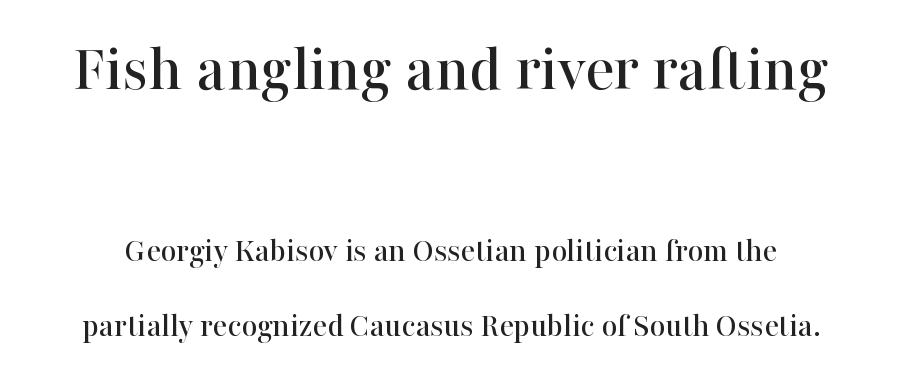
{"serif": "yes", "italic": "no", "width": "normal", "stroke_contrast": "high", "x_height": "medium", "monospaced": "no", "underline": "no", "line_spacing": "loose", "line_spacing_ratio": 2.2, "letter_spacing": "normal", "letter_spacing_em": 0.0, "larger_block": "first", "size_ratio": 1.97, "glyph_px": 67}
